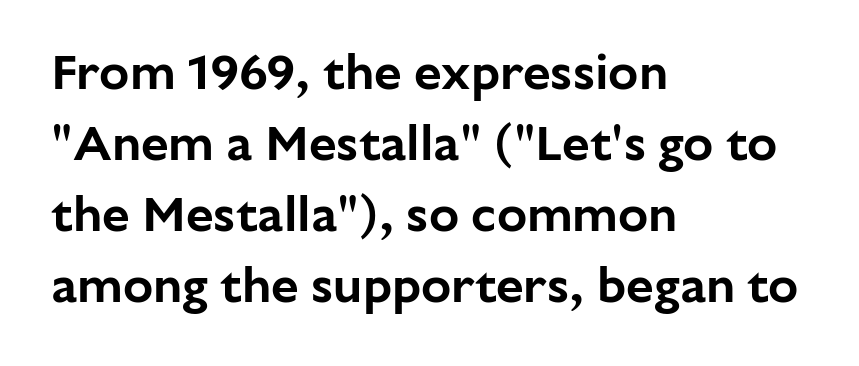
Here the glyphs are tracked normally, forming tight word shapes. Just letters on the line, the space beneath them empty. Normally led — the rows are evenly, conventionally spaced. The font's upright variant was chosen for this text.
